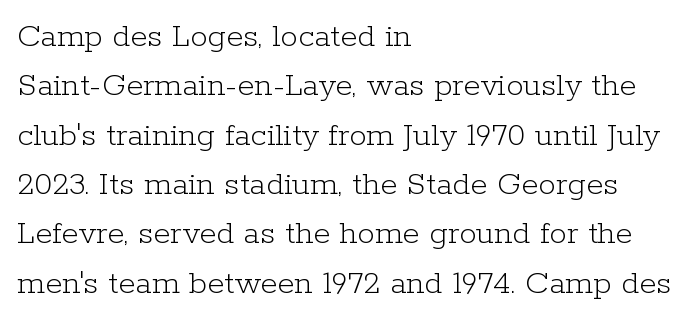
Q: Is the text bold? A: No.
Q: Is the text italic (slanted)? A: No, it is upright.
Q: Is the typeface a serif or a sans-serif typeface? A: Serif.
Q: Is the text underlined? A: No.
Q: How is the paragraph aligned? A: Left-aligned.
Q: Is the spacing between letters normal or unusually wide? A: Normal.
Q: Is the spacing between lines tight, normal or loose? A: Normal.
Q: Width (condensed, normal, or wide)? A: Normal.
Q: Stroke contrast? A: Low.
Q: x-height? A: Medium.
Q: Monospaced? A: No.
